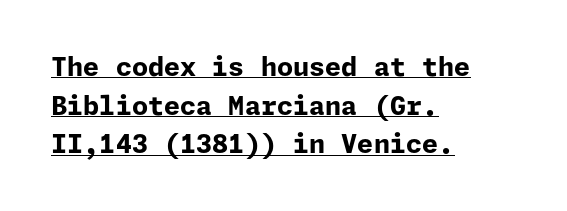
Q: Is the text bold? A: Yes.
Q: Is the text italic (slanted)? A: No, it is upright.
Q: Is the text underlined? A: Yes.
Q: How is the paragraph aligned? A: Left-aligned.
Q: Is the spacing between letters normal or unusually wide? A: Normal.
Q: Is the spacing between lines tight, normal or loose? A: Normal.
